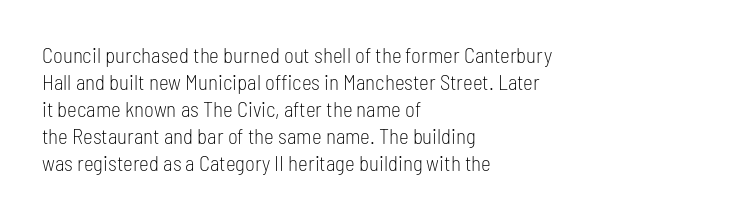
The passage shown is not underscored anywhere. Summary of vertical rhythm: regular, with standard interline spacing. The rag falls on the right side of this text block. Notice how the stems are strictly vertical — no italics here. Vertical stems look standard width or narrower in stroke.
